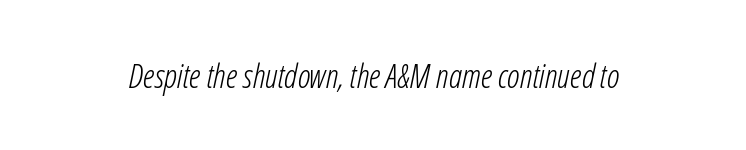
{"italic": "yes", "lean": "right", "slant_degrees": 12, "bold": "no", "weight": "light", "width": "condensed", "stroke_contrast": "low", "x_height": "medium", "monospaced": "no", "underline": "no", "letter_spacing": "normal", "letter_spacing_em": 0.0, "glyph_px": 33}
